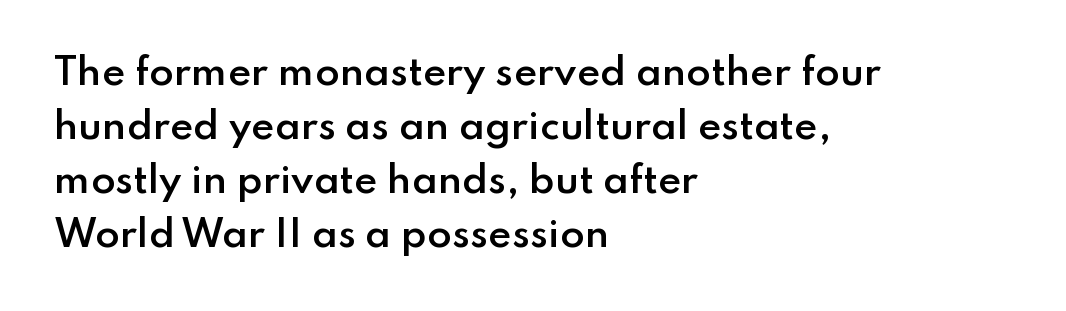
{"serif": "no", "italic": "no", "bold": "semi", "weight": "semibold", "width": "normal", "stroke_contrast": "low", "x_height": "small", "monospaced": "no", "underline": "no", "align": "left", "line_spacing": "normal", "line_spacing_ratio": 1.5, "letter_spacing": "normal", "letter_spacing_em": 0.0, "glyph_px": 36}
